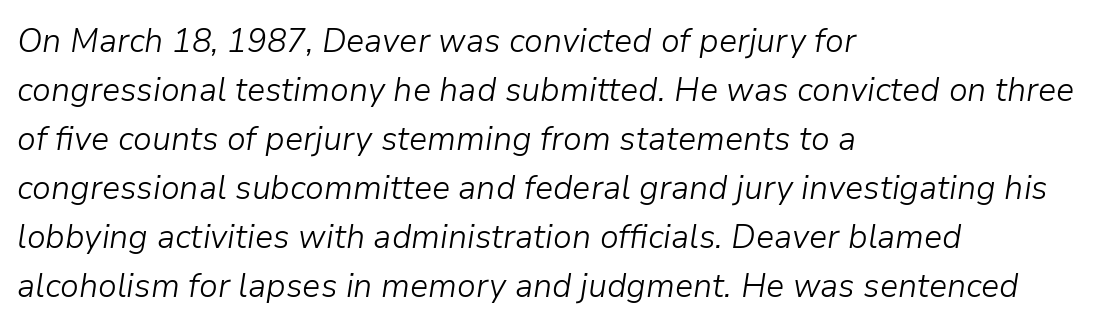
{"italic": "yes", "lean": "right", "slant_degrees": 9, "bold": "no", "weight": "light", "width": "normal", "stroke_contrast": "low", "x_height": "medium", "monospaced": "no", "underline": "no", "align": "left", "line_spacing": "normal", "line_spacing_ratio": 1.44, "letter_spacing": "normal", "letter_spacing_em": 0.0, "glyph_px": 34}
